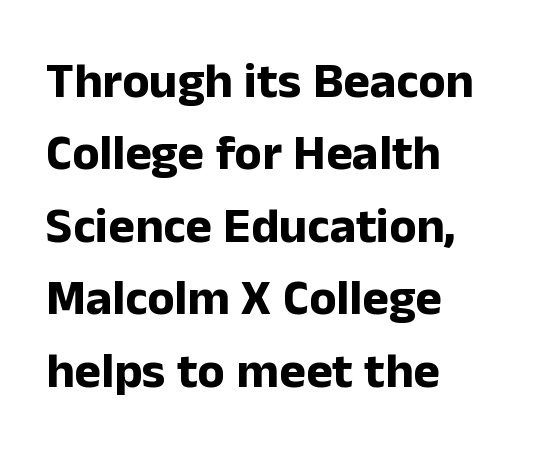
The image shows 50 px bold sans-serif type, upright; set left-aligned, normal line spacing (1.45x), normal letter spacing, not underlined; low stroke contrast and a medium x-height.
